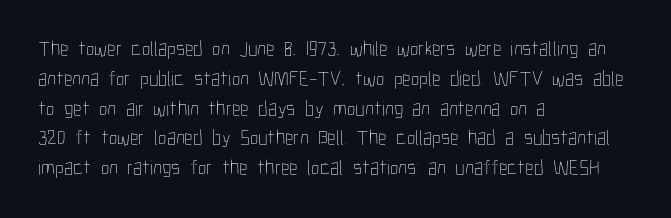
The image shows 21 px text type, upright; set left-aligned, normal line spacing (1.42x), normal letter spacing, not underlined.
